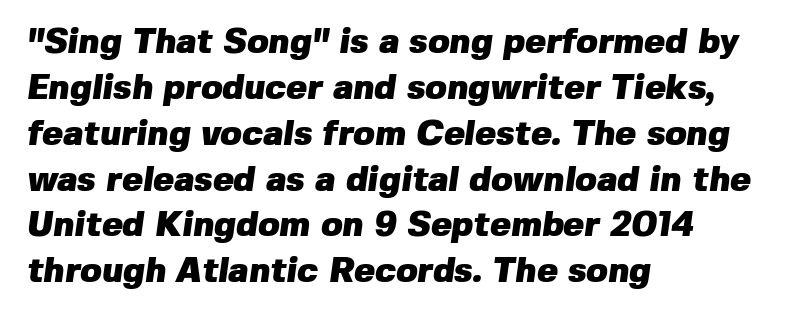
Q: Is the text bold? A: Yes.
Q: Is the typeface a serif or a sans-serif typeface? A: Sans-serif.
Q: Is the text underlined? A: No.
Q: How is the paragraph aligned? A: Left-aligned.
Q: Is the spacing between letters normal or unusually wide? A: Normal.
Q: Is the spacing between lines tight, normal or loose? A: Normal.
Q: Width (condensed, normal, or wide)? A: Normal.
Q: Stroke contrast? A: Low.
Q: x-height? A: Medium.
Q: Monospaced? A: No.
